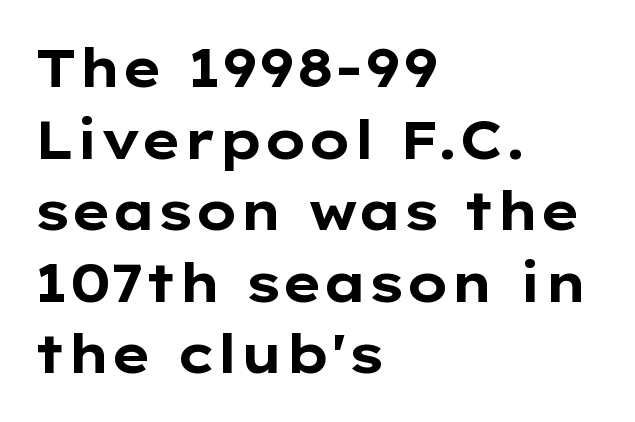
The image shows 53 px bold, wide sans-serif type, upright; set left-aligned, normal line spacing (1.35x), normal letter spacing, not underlined; low stroke contrast and a medium x-height.
